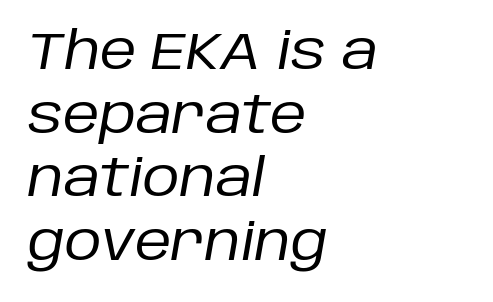
{"italic": "yes", "lean": "right", "slant_degrees": 10, "bold": "no", "weight": "regular", "width": "normal", "stroke_contrast": "low", "x_height": "large", "monospaced": "no", "underline": "no", "align": "left", "line_spacing": "normal", "line_spacing_ratio": 1.25, "letter_spacing": "normal", "letter_spacing_em": 0.0, "glyph_px": 51}
